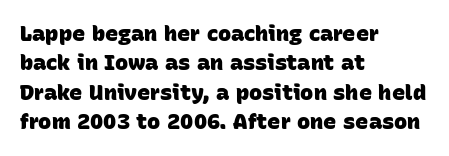
Q: Is the text bold? A: Yes.
Q: Is the text underlined? A: No.
Q: How is the paragraph aligned? A: Left-aligned.
Q: Is the spacing between letters normal or unusually wide? A: Normal.
Q: Is the spacing between lines tight, normal or loose? A: Normal.
